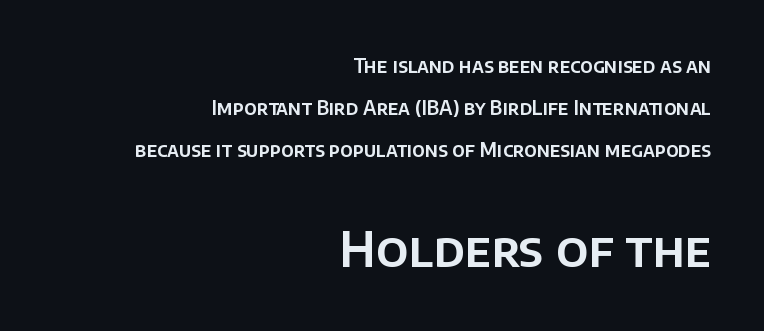
{"serif": "no", "italic": "no", "width": "normal", "stroke_contrast": "low", "x_height": "large", "monospaced": "no", "underline": "no", "align": "right", "line_spacing": "loose", "line_spacing_ratio": 2.2, "letter_spacing": "normal", "letter_spacing_em": 0.0, "larger_block": "second", "size_ratio": 2.53, "glyph_px": 48}
